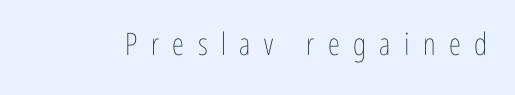
The passage shown has open, widely tracked lettering throughout. Proportional: the letters do not fall into vertical columns. When letters stand straight like this, we call the style roman or upright. Rule under the text: the space is simply empty. Weight: in the light-to-regular range.
